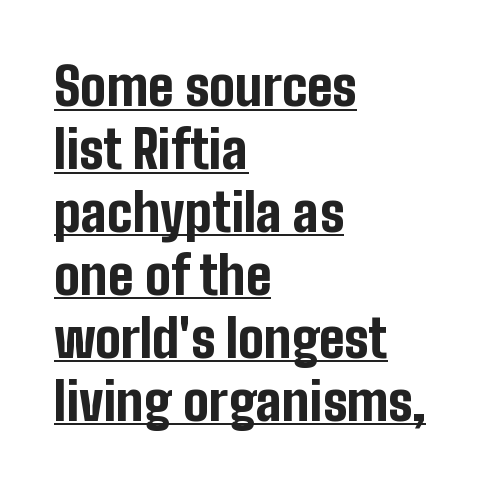
The image shows 52 px bold, condensed sans-serif type, upright; set left-aligned, line spacing 1.21x, normal letter spacing, underlined; low stroke contrast and a medium x-height.
